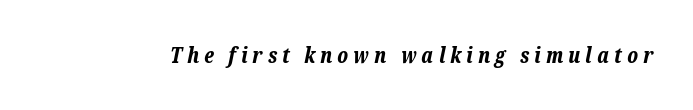
Q: Is the text bold? A: Yes.
Q: Is the text italic (slanted)? A: Yes, it leans right by about 12 degrees.
Q: Is the text underlined? A: No.
Q: Is the spacing between letters normal or unusually wide? A: Unusually wide.
